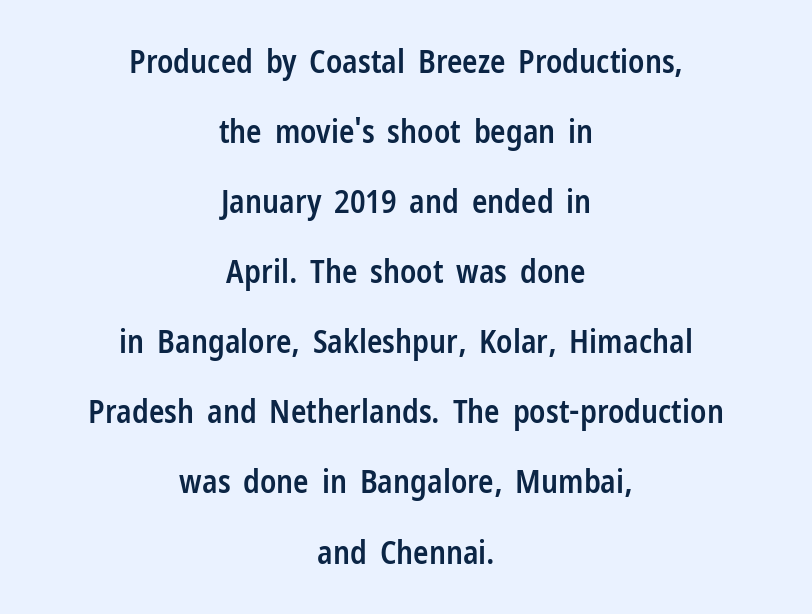
{"serif": "no", "italic": "no", "bold": "semi", "weight": "semibold", "width": "condensed", "stroke_contrast": "low", "x_height": "medium", "monospaced": "no", "underline": "no", "align": "center", "line_spacing": "loose", "line_spacing_ratio": 2.19, "letter_spacing": "normal", "letter_spacing_em": 0.0, "glyph_px": 32}
